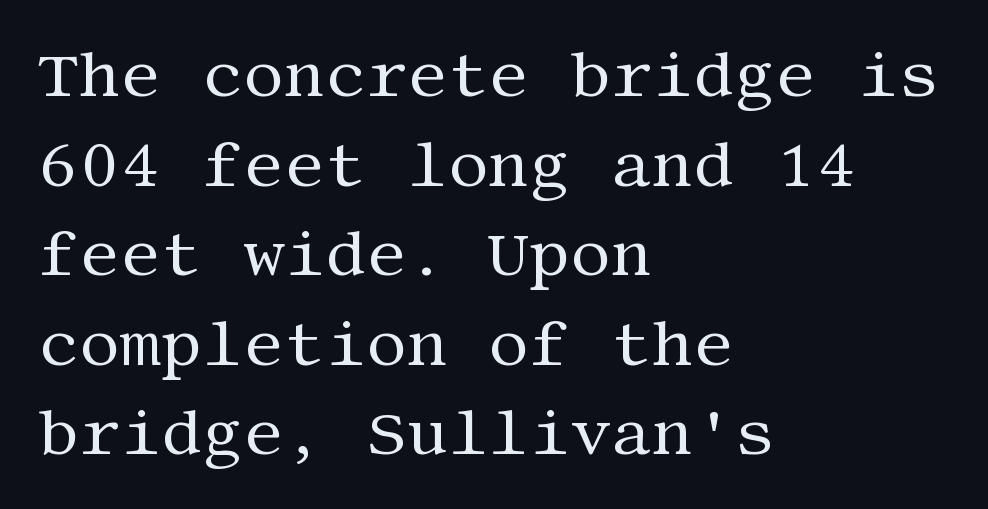
Q: Is the text bold? A: No.
Q: Is the text italic (slanted)? A: No, it is upright.
Q: Is the typeface a serif or a sans-serif typeface? A: Serif.
Q: Is the text underlined? A: No.
Q: How is the paragraph aligned? A: Left-aligned.
Q: Is the spacing between letters normal or unusually wide? A: Normal.
Q: Is the spacing between lines tight, normal or loose? A: Normal.
Q: Width (condensed, normal, or wide)? A: Normal.
Q: Stroke contrast? A: Medium.
Q: x-height? A: Large.
